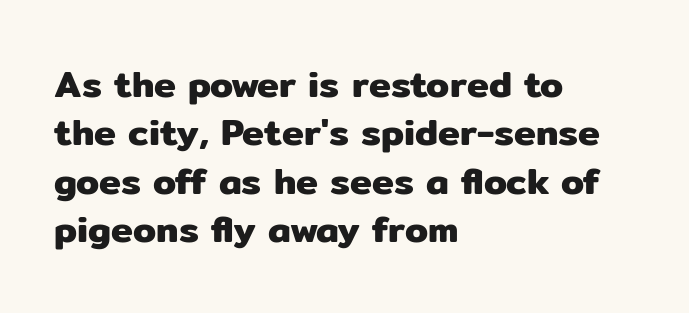
Q: Is the text italic (slanted)? A: No, it is upright.
Q: Is the typeface a serif or a sans-serif typeface? A: Sans-serif.
Q: Is the text underlined? A: No.
Q: How is the paragraph aligned? A: Left-aligned.
Q: Is the spacing between letters normal or unusually wide? A: Normal.
Q: Is the spacing between lines tight, normal or loose? A: Normal.
Q: Width (condensed, normal, or wide)? A: Normal.
Q: Stroke contrast? A: Low.
Q: x-height? A: Medium.
Q: Monospaced? A: No.
